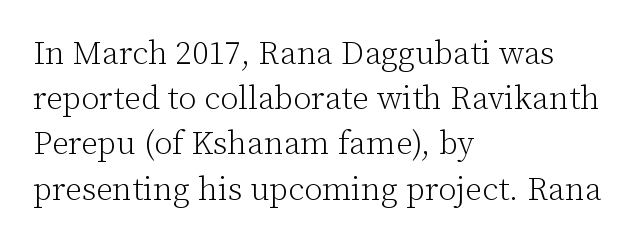
Is the block centered? No — it sits flush against the left margin. Descender tails drop into unmarked territory. Is the letter spacing exaggerated? No — it looks like the ordinary default. Check where the strokes stop: tiny serifs finish them off.
